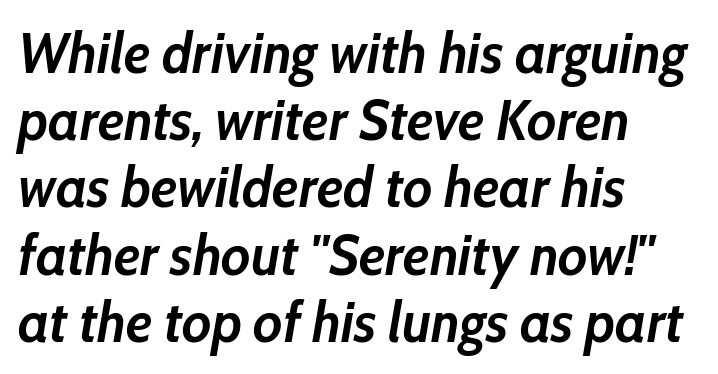
Q: Is the text bold? A: Yes.
Q: Is the text italic (slanted)? A: Yes, it leans right by about 10 degrees.
Q: Is the text underlined? A: No.
Q: How is the paragraph aligned? A: Left-aligned.
Q: Is the spacing between letters normal or unusually wide? A: Normal.
Q: Width (condensed, normal, or wide)? A: Normal.
Q: Stroke contrast? A: Low.
Q: x-height? A: Medium.
Q: Monospaced? A: No.
